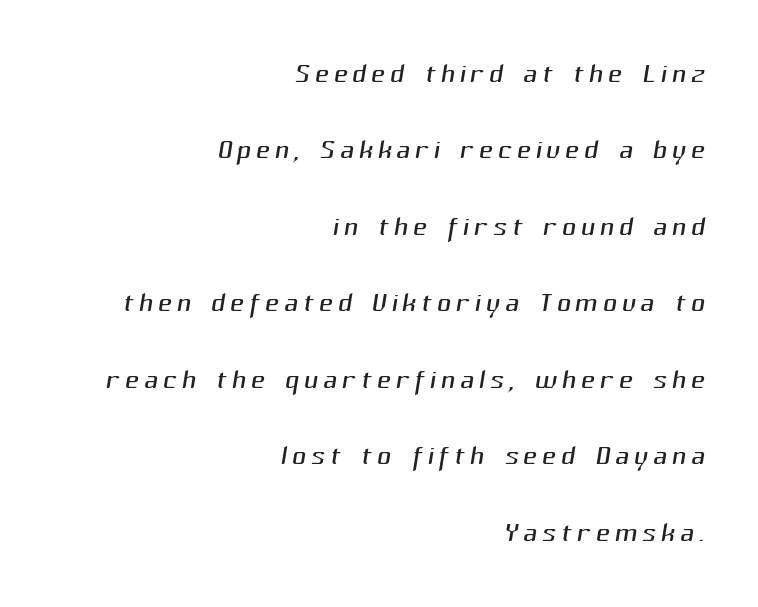
{"serif": "no", "bold": "no", "weight": "light", "width": "normal", "stroke_contrast": "medium", "x_height": "medium", "monospaced": "no", "underline": "no", "align": "right", "line_spacing": "loose", "line_spacing_ratio": 1.96, "glyph_px": 39}
